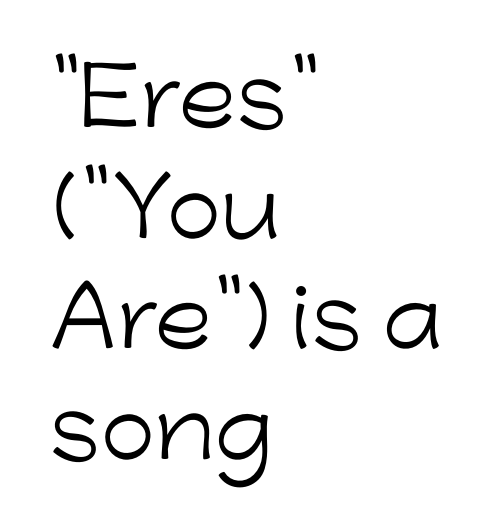
The glyphs in this specimen are sans serif. These glyphs show unthickened strokes, regular width or finer. Underlining? Definitely not there. Interline gaps are of average width in this sample.
